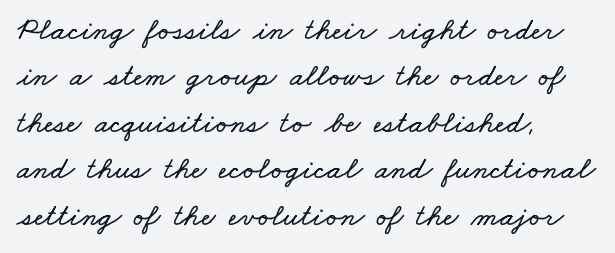
Q: Is the text underlined? A: No.
Q: How is the paragraph aligned? A: Left-aligned.
Q: Is the spacing between letters normal or unusually wide? A: Normal.
Q: Is the spacing between lines tight, normal or loose? A: Normal.
Q: Width (condensed, normal, or wide)? A: Wide.
Q: Stroke contrast? A: Low.
Q: x-height? A: Small.
Q: Monospaced? A: No.
